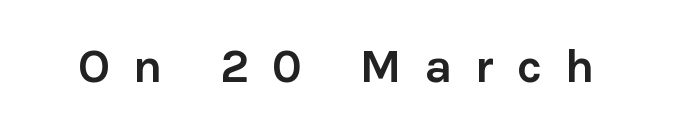
{"serif": "no", "italic": "no", "bold": "yes", "weight": "semibold", "width": "normal", "x_height": "medium", "monospaced": "no", "underline": "no", "letter_spacing": "wide", "letter_spacing_em": 0.47, "glyph_px": 48}
